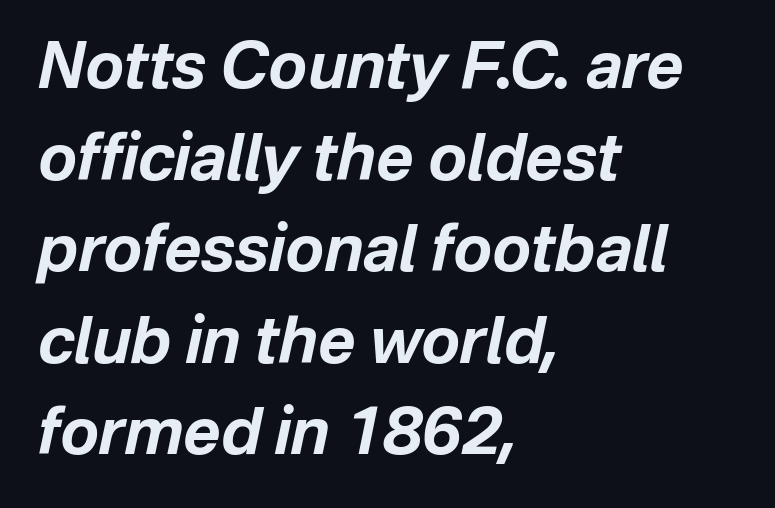
The rag falls on the right side of this text block. Plenty of ink on the page — the face is bold. Here the glyphs are tracked normally, forming tight word shapes. The string is rendered with underlining switched off. The axis of the letterforms is tilted away from vertical.
